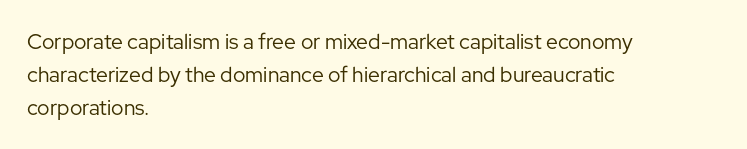
{"italic": "no", "bold": "no", "underline": "no", "align": "left", "line_spacing": "normal", "line_spacing_ratio": 1.56, "letter_spacing": "normal", "letter_spacing_em": 0.0, "glyph_px": 21}
